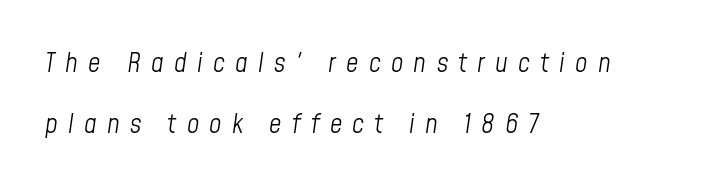
The image shows 27 px text type, italic (leaning right); set left-aligned, loose line spacing (2.27x), unusually wide letter spacing (+0.38 em), not underlined.
